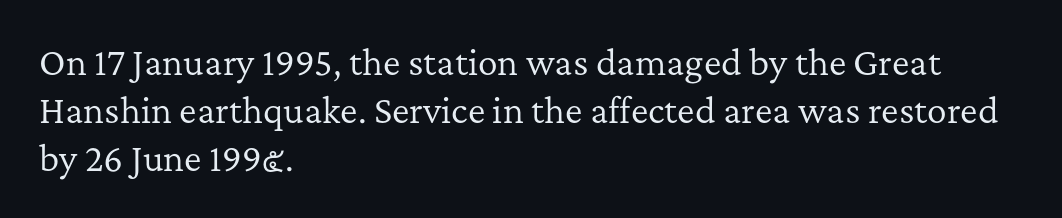
{"serif": "yes", "italic": "no", "bold": "no", "weight": "regular", "width": "normal", "stroke_contrast": "low", "x_height": "medium", "monospaced": "no", "underline": "no", "align": "left", "line_spacing": "normal", "line_spacing_ratio": 1.45, "letter_spacing": "normal", "letter_spacing_em": 0.0, "glyph_px": 33}
